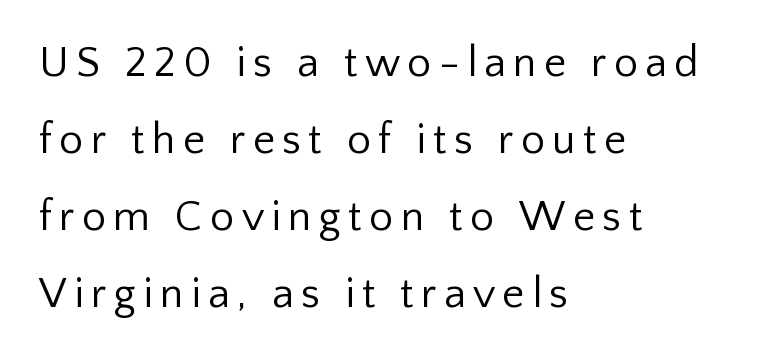
{"serif": "no", "italic": "no", "bold": "no", "weight": "regular", "width": "normal", "stroke_contrast": "low", "x_height": "medium", "monospaced": "no", "underline": "no", "align": "left", "line_spacing_ratio": 1.79, "glyph_px": 43}
